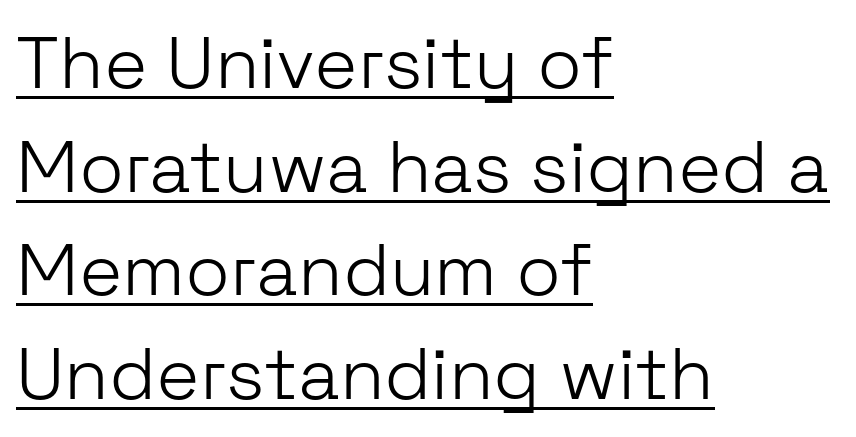
You could not count columns in this text — the font is proportionally spaced. What decoration does the sample have? An underline. The passage shown has conventional tracking throughout. Stem width sits at or under what a default text font uses. Posture: upright roman.
